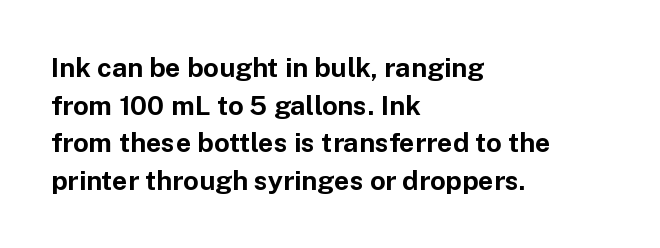
The image shows 27 px bold type, upright; set left-aligned, normal line spacing (1.39x), normal letter spacing, not underlined.
